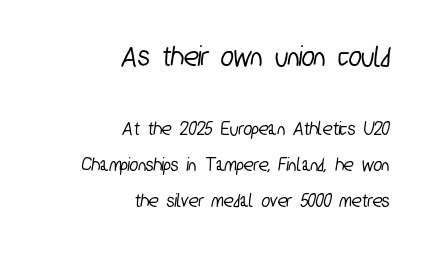
Q: Is the typeface a serif or a sans-serif typeface? A: Sans-serif.
Q: Is the text underlined? A: No.
Q: How is the paragraph aligned? A: Right-aligned.
Q: Is the spacing between letters normal or unusually wide? A: Normal.
Q: Which block of text is set in a larger size, the first (top) or the second (bottom)? A: The first (top) one.
Q: Width (condensed, normal, or wide)? A: Condensed.
Q: Stroke contrast? A: Low.
Q: x-height? A: Medium.
Q: Monospaced? A: No.
